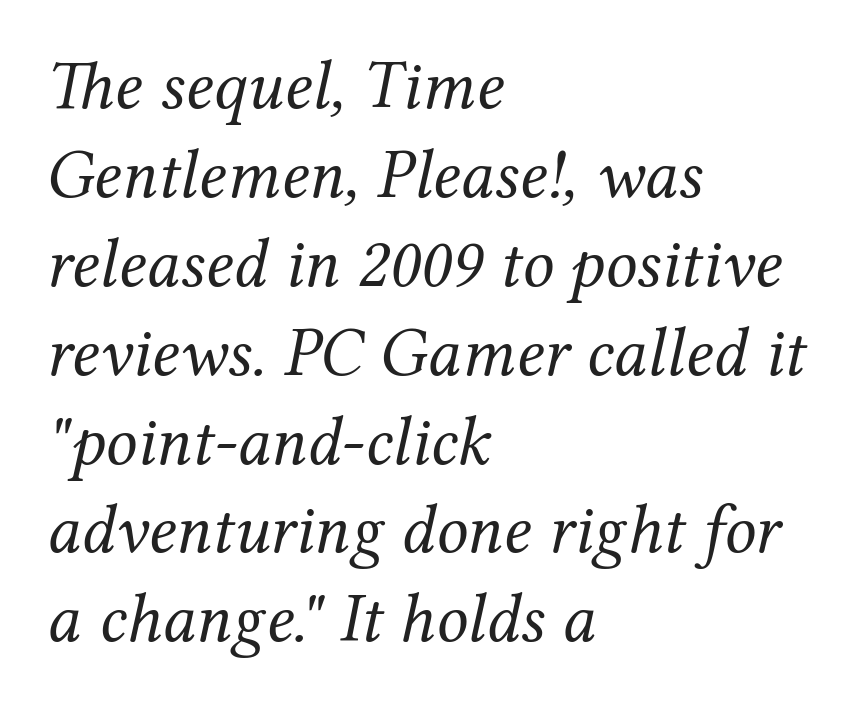
{"serif": "yes", "italic": "yes", "lean": "right", "slant_degrees": 12, "bold": "no", "weight": "regular", "width": "normal", "stroke_contrast": "medium", "x_height": "medium", "monospaced": "no", "underline": "no", "align": "left", "line_spacing": "normal", "line_spacing_ratio": 1.27, "letter_spacing": "normal", "letter_spacing_em": 0.0, "glyph_px": 70}
